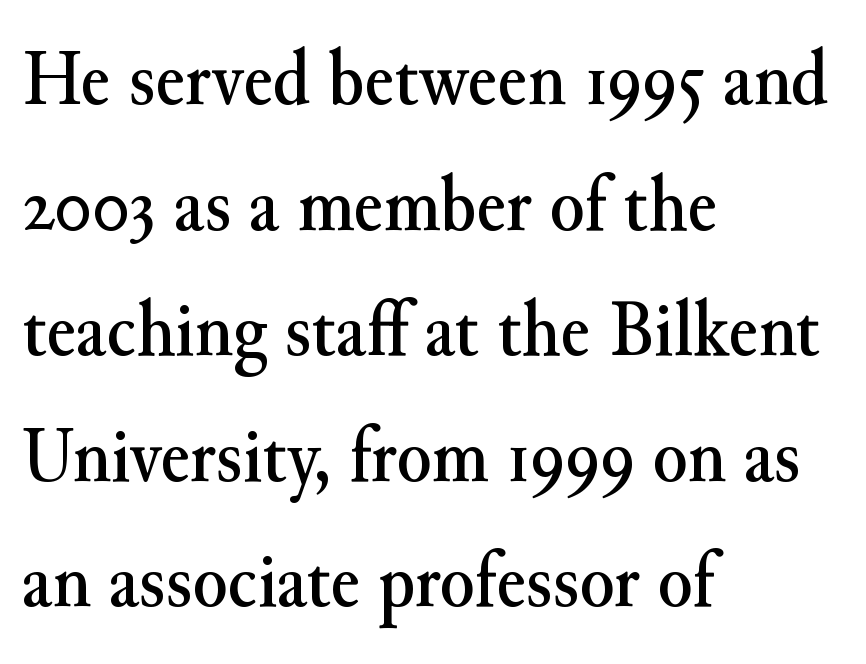
The image shows 80 px serif type, upright; set left-aligned, normal line spacing (1.57x), normal letter spacing, not underlined; medium stroke contrast and a small x-height.
